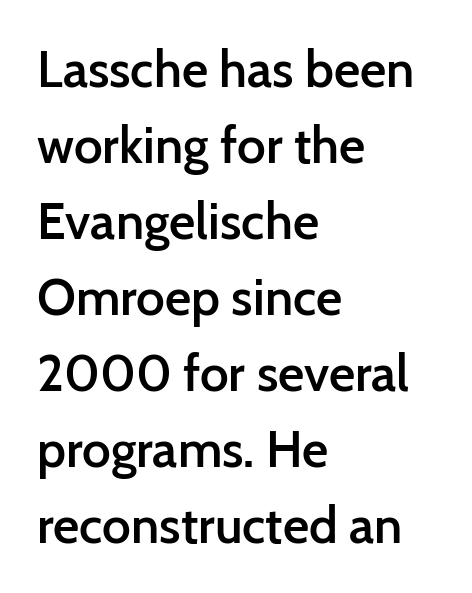
Q: Is the text bold? A: Semi-bold.
Q: Is the text italic (slanted)? A: No, it is upright.
Q: Is the typeface a serif or a sans-serif typeface? A: Sans-serif.
Q: Is the text underlined? A: No.
Q: How is the paragraph aligned? A: Left-aligned.
Q: Is the spacing between letters normal or unusually wide? A: Normal.
Q: Is the spacing between lines tight, normal or loose? A: Normal.
Q: Width (condensed, normal, or wide)? A: Normal.
Q: Stroke contrast? A: Low.
Q: x-height? A: Medium.
Q: Monospaced? A: No.
